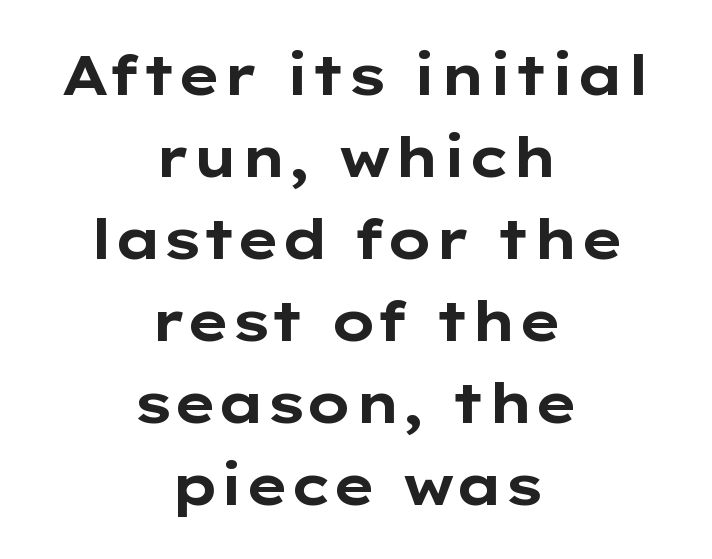
{"serif": "no", "italic": "no", "bold": "yes", "weight": "bold", "width": "wide", "stroke_contrast": "low", "x_height": "medium", "monospaced": "no", "underline": "no", "align": "center", "line_spacing": "normal", "line_spacing_ratio": 1.49, "letter_spacing": "normal", "letter_spacing_em": 0.0, "glyph_px": 55}
